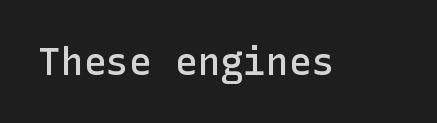
The image shows 38 px semibold sans-serif type, upright; set normal letter spacing, not underlined; low stroke contrast and a medium x-height.
